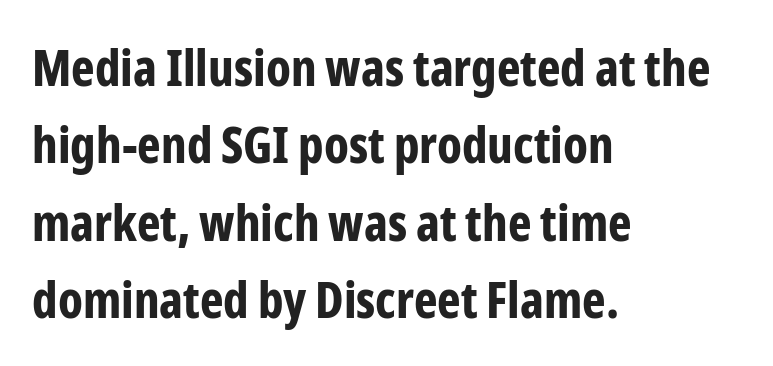
The image shows 50 px bold, condensed sans-serif type, upright; set left-aligned, normal line spacing (1.55x), normal letter spacing, not underlined; low stroke contrast and a medium x-height.
